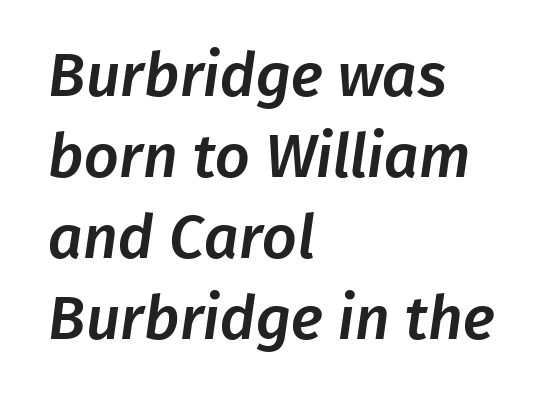
The image shows 61 px sans-serif type; set left-aligned, normal line spacing (1.33x), normal letter spacing, not underlined; low stroke contrast and a medium x-height.
